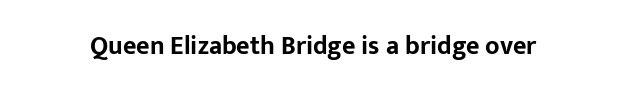
The image shows 26 px bold type, upright; set normal letter spacing, not underlined.
